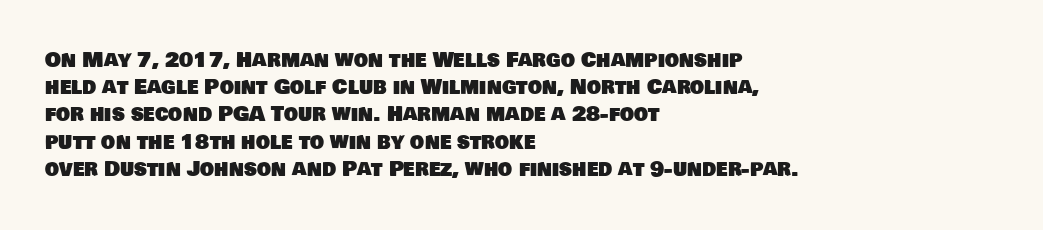
{"underline": "no", "align": "left", "line_spacing": "normal", "line_spacing_ratio": 1.36, "letter_spacing": "normal", "letter_spacing_em": 0.0, "glyph_px": 20}
